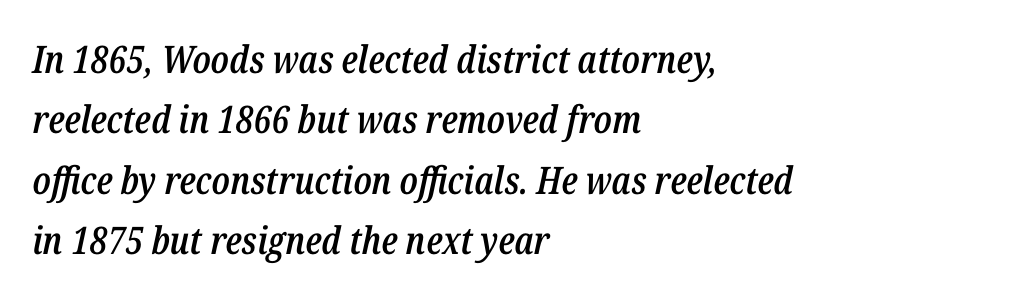
The image shows 38 px semibold, condensed type, italic (leaning right); set left-aligned, normal line spacing (1.59x), normal letter spacing, not underlined; low stroke contrast and a medium x-height.
